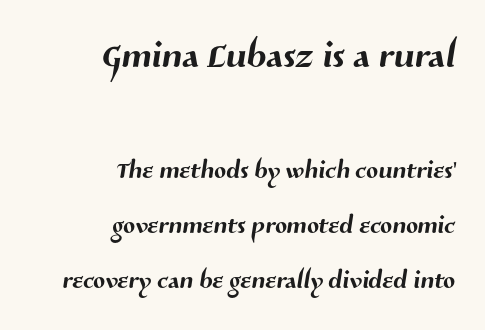
{"serif": "no", "width": "normal", "stroke_contrast": "medium", "x_height": "medium", "monospaced": "no", "underline": "no", "align": "right", "line_spacing": "normal", "line_spacing_ratio": 1.57, "letter_spacing": "normal", "letter_spacing_em": 0.0, "larger_block": "first", "size_ratio": 1.49, "glyph_px": 52}
